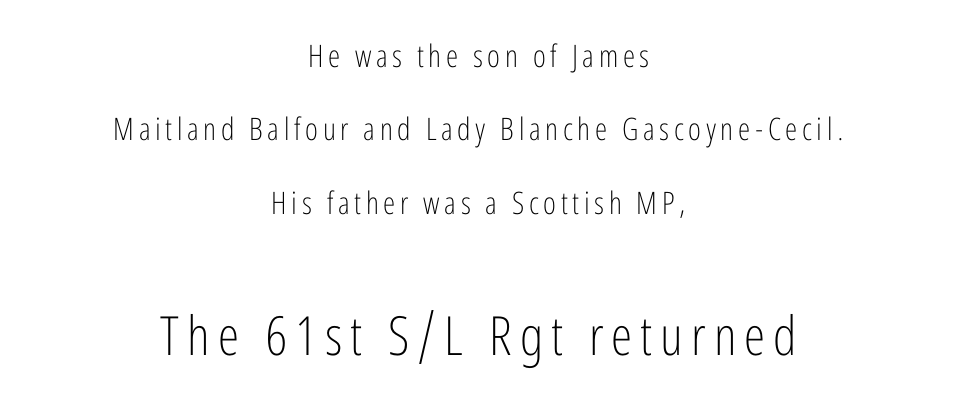
Q: Is the text bold? A: No.
Q: Is the text italic (slanted)? A: No, it is upright.
Q: Is the typeface a serif or a sans-serif typeface? A: Sans-serif.
Q: Is the text underlined? A: No.
Q: How is the paragraph aligned? A: Centered.
Q: Is the spacing between lines tight, normal or loose? A: Loose.
Q: Which block of text is set in a larger size, the first (top) or the second (bottom)? A: The second (bottom) one.
Q: Width (condensed, normal, or wide)? A: Condensed.
Q: Stroke contrast? A: Low.
Q: x-height? A: Medium.
Q: Monospaced? A: No.
